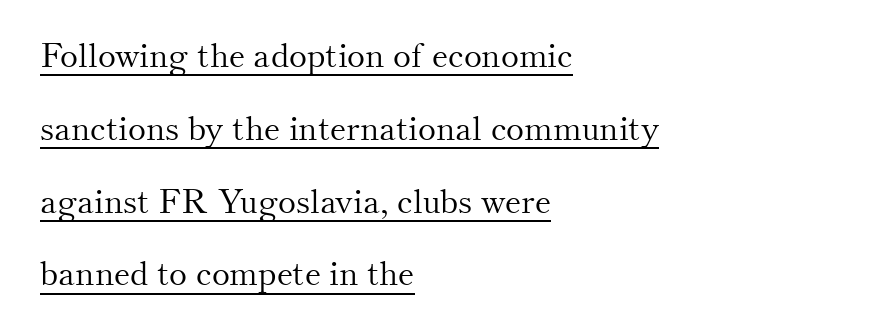
The image shows 34 px light serif type, upright; set left-aligned, loose line spacing (2.14x), normal letter spacing, underlined; medium stroke contrast and a small x-height.
